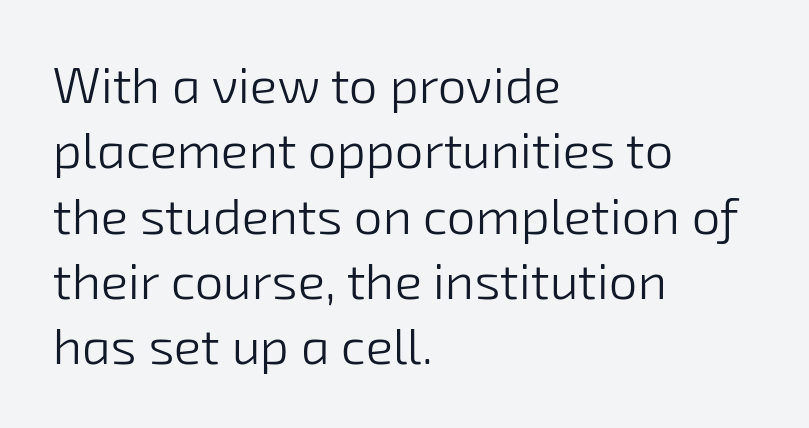
The font sits on the lighter half of the weight spectrum, regular included. Leading: standard. The passage shown is typed in a proportional face where columns would drift. The lines are quadded left. Default kerning and tracking; the words read as compact shapes. Decoration check: the copy has no underline.
